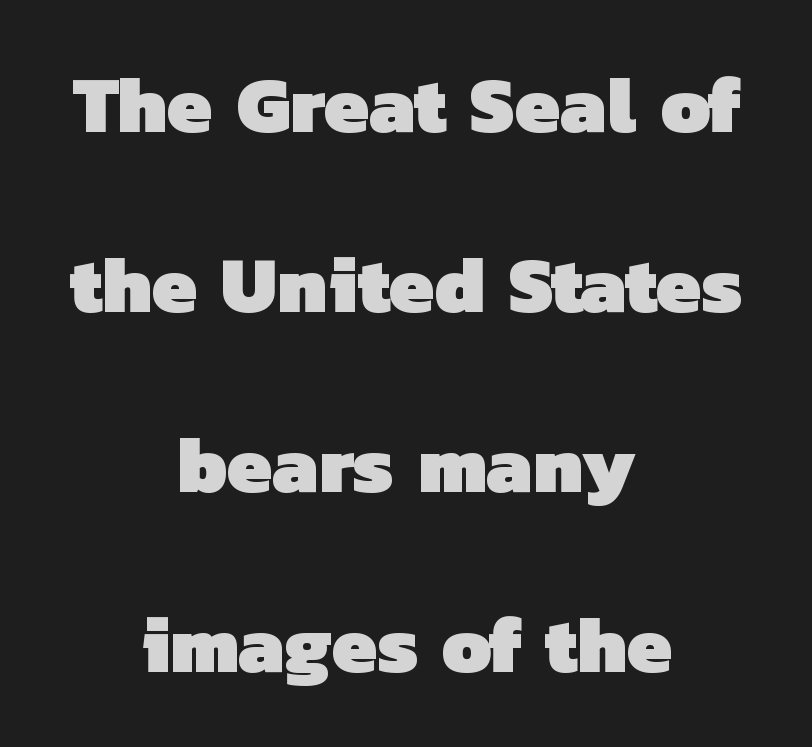
Q: Is the text bold? A: Yes.
Q: Is the typeface a serif or a sans-serif typeface? A: Sans-serif.
Q: Is the text underlined? A: No.
Q: How is the paragraph aligned? A: Centered.
Q: Is the spacing between letters normal or unusually wide? A: Normal.
Q: Is the spacing between lines tight, normal or loose? A: Loose.
Q: Width (condensed, normal, or wide)? A: Normal.
Q: Stroke contrast? A: Low.
Q: x-height? A: Medium.
Q: Monospaced? A: No.
